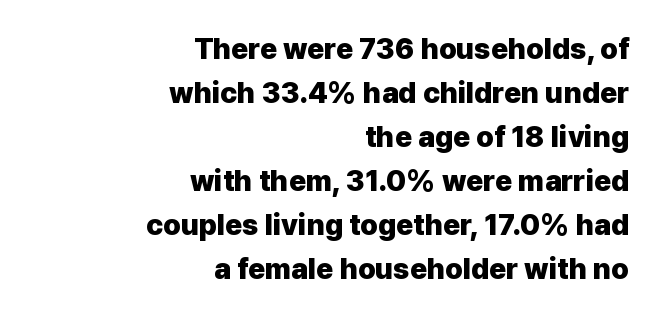
Q: Is the text bold? A: Yes.
Q: Is the text italic (slanted)? A: No, it is upright.
Q: Is the typeface a serif or a sans-serif typeface? A: Sans-serif.
Q: Is the text underlined? A: No.
Q: How is the paragraph aligned? A: Right-aligned.
Q: Is the spacing between letters normal or unusually wide? A: Normal.
Q: Is the spacing between lines tight, normal or loose? A: Normal.
Q: Width (condensed, normal, or wide)? A: Normal.
Q: Stroke contrast? A: Low.
Q: x-height? A: Medium.
Q: Monospaced? A: No.
